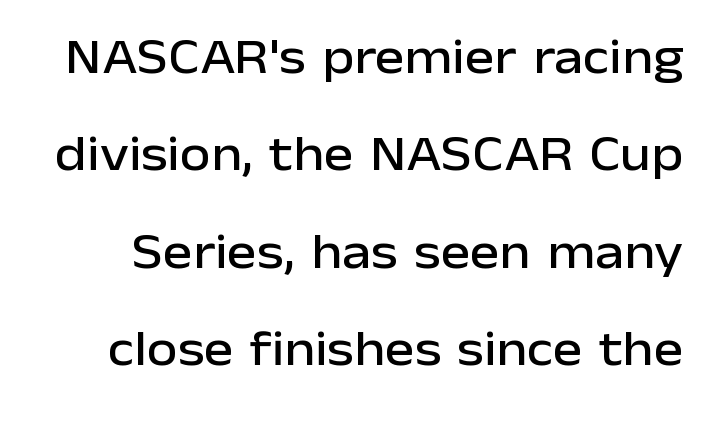
{"serif": "no", "italic": "no", "width": "normal", "stroke_contrast": "low", "x_height": "medium", "monospaced": "no", "underline": "no", "line_spacing": "loose", "line_spacing_ratio": 1.95, "letter_spacing": "normal", "letter_spacing_em": 0.0, "glyph_px": 50}
